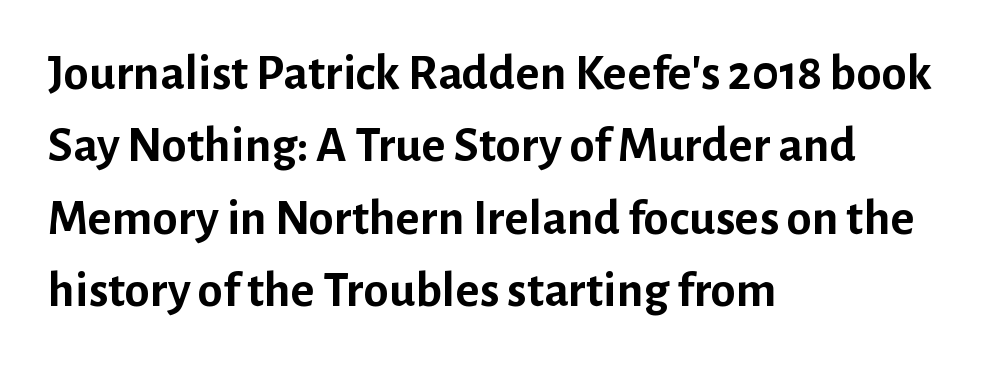
{"serif": "no", "italic": "no", "bold": "yes", "weight": "semibold", "width": "normal", "stroke_contrast": "low", "x_height": "medium", "monospaced": "no", "underline": "no", "align": "left", "line_spacing": "normal", "line_spacing_ratio": 1.42, "letter_spacing": "normal", "letter_spacing_em": 0.0, "glyph_px": 51}
